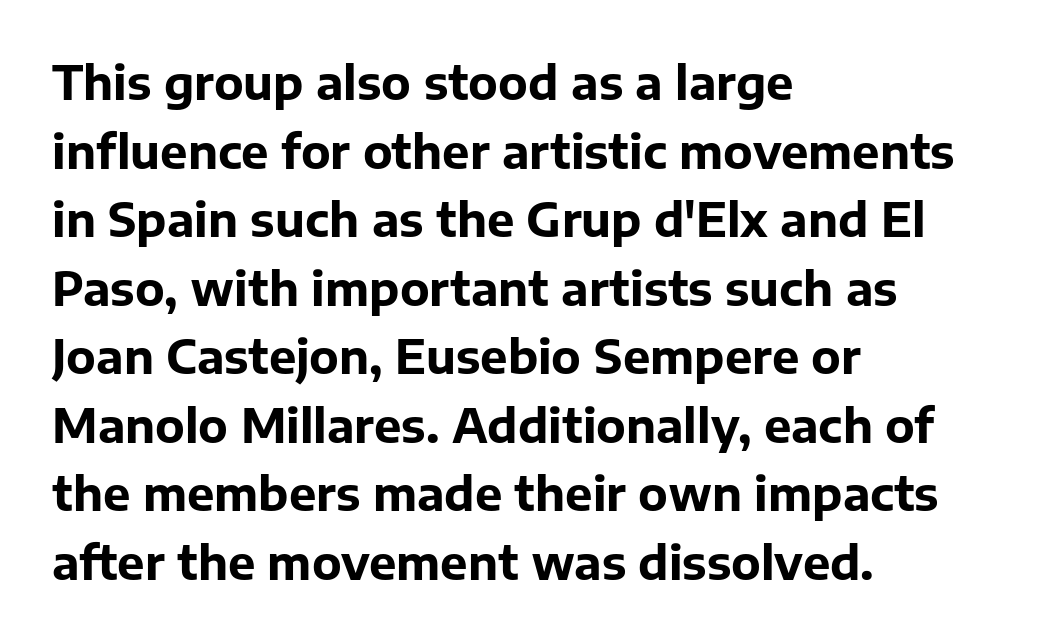
{"serif": "no", "italic": "no", "bold": "yes", "weight": "bold", "width": "normal", "stroke_contrast": "low", "x_height": "medium", "monospaced": "no", "underline": "no", "align": "left", "line_spacing": "normal", "line_spacing_ratio": 1.49, "letter_spacing": "normal", "letter_spacing_em": 0.0, "glyph_px": 46}
